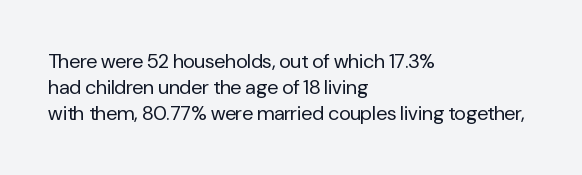
{"italic": "no", "bold": "no", "underline": "no", "align": "left", "line_spacing": "normal", "line_spacing_ratio": 1.3, "letter_spacing": "normal", "letter_spacing_em": 0.0, "glyph_px": 20}
